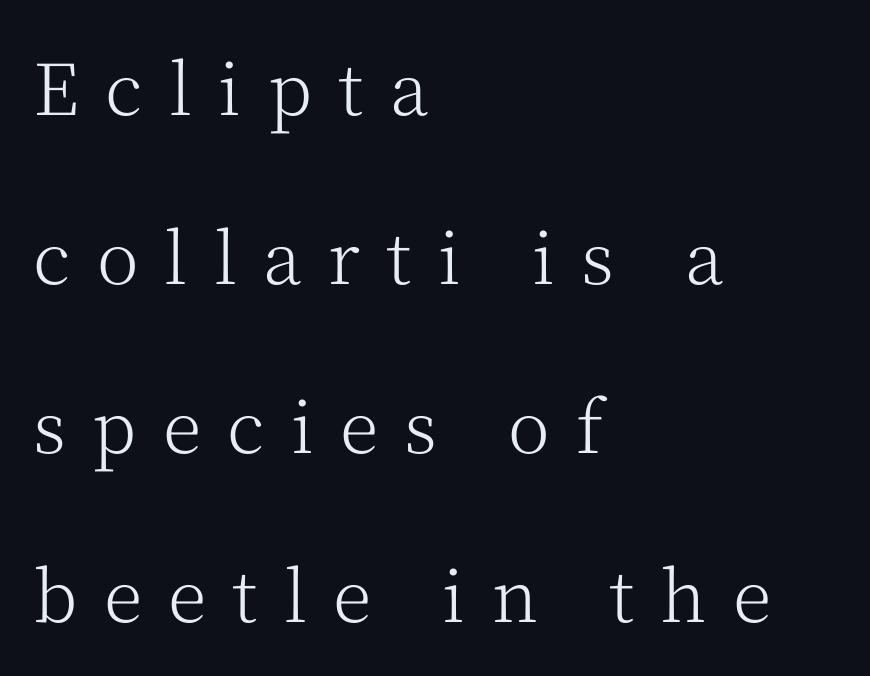
{"serif": "yes", "italic": "no", "bold": "no", "weight": "light", "width": "normal", "stroke_contrast": "medium", "x_height": "medium", "monospaced": "no", "underline": "no", "align": "left", "line_spacing": "loose", "line_spacing_ratio": 2.38, "letter_spacing": "wide", "letter_spacing_em": 0.37, "glyph_px": 71}
